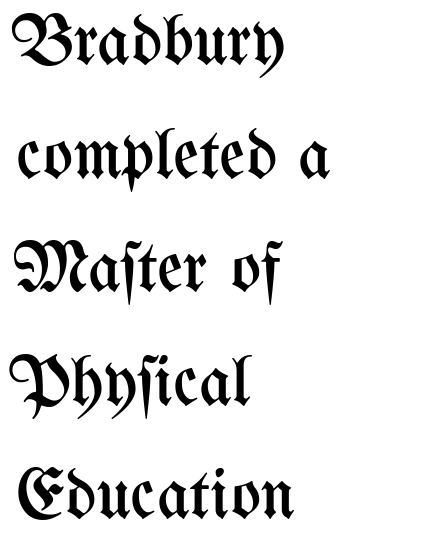
Q: Is the text bold? A: No.
Q: Is the text italic (slanted)? A: No, it is upright.
Q: Is the text underlined? A: No.
Q: How is the paragraph aligned? A: Left-aligned.
Q: Is the spacing between letters normal or unusually wide? A: Normal.
Q: Is the spacing between lines tight, normal or loose? A: Normal.
Q: Width (condensed, normal, or wide)? A: Condensed.
Q: Stroke contrast? A: Medium.
Q: x-height? A: Medium.
Q: Monospaced? A: No.
